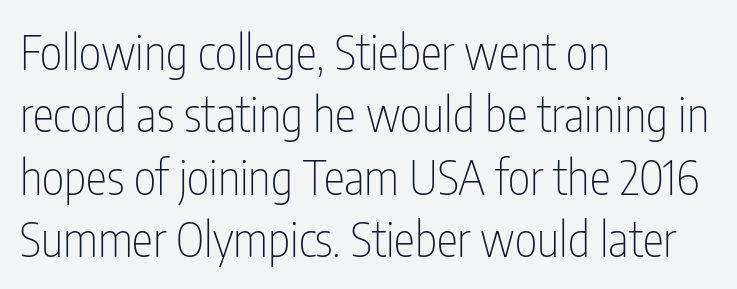
The image shows 48 px thin, condensed sans-serif type, upright; set left-aligned, normal line spacing (1.3x), normal letter spacing, not underlined; low stroke contrast and a medium x-height.
